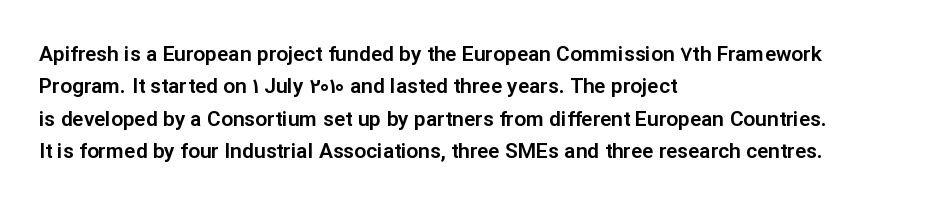
{"italic": "no", "underline": "no", "align": "left", "line_spacing": "normal", "line_spacing_ratio": 1.54, "letter_spacing": "normal", "letter_spacing_em": 0.0, "glyph_px": 21}
